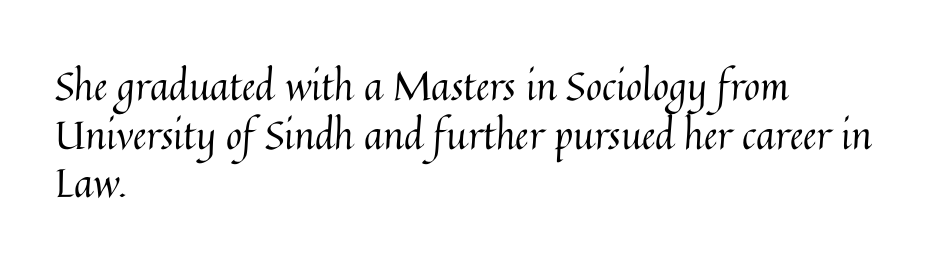
Ink coverage per letter is moderate at most. Tracking here is standard; glyphs follow each other at the usual distance. Beneath every word, the page is bare. The face used here is proportionally spaced, like ordinary book or web type. If you drew a ruler down the left edge, every line would touch it.
